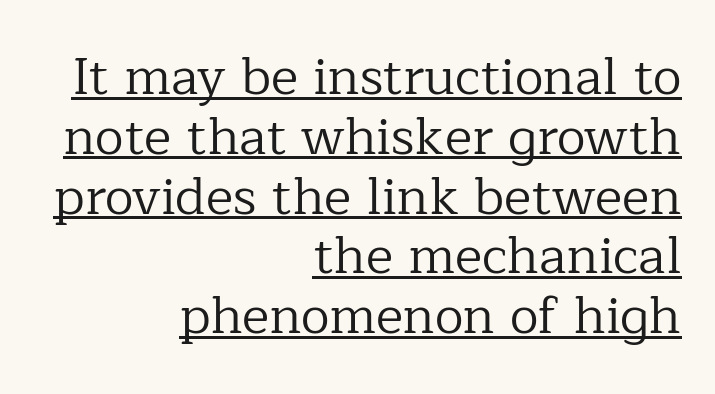
Somebody hit Ctrl+U on this one — the words are underlined. The typeface has the unassuming heft of standard copy or less. Does extra space separate the letters? No, they use regular spacing. Line endings align vertically; line beginnings do not. The leading is snug, giving the passage a crowded texture.
